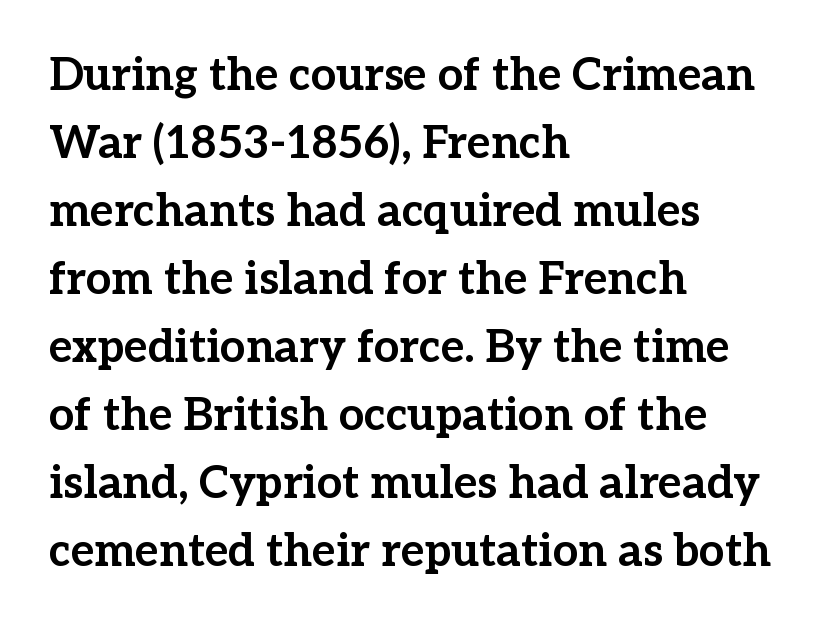
Q: Is the text bold? A: Yes.
Q: Is the text italic (slanted)? A: No, it is upright.
Q: Is the typeface a serif or a sans-serif typeface? A: Serif.
Q: Is the text underlined? A: No.
Q: How is the paragraph aligned? A: Left-aligned.
Q: Is the spacing between letters normal or unusually wide? A: Normal.
Q: Is the spacing between lines tight, normal or loose? A: Normal.
Q: Width (condensed, normal, or wide)? A: Normal.
Q: Stroke contrast? A: Low.
Q: x-height? A: Medium.
Q: Monospaced? A: No.
